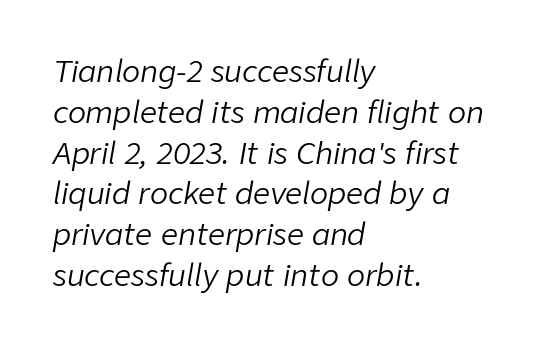
Q: Is the text bold? A: No.
Q: Is the text italic (slanted)? A: Yes, it leans right by about 9 degrees.
Q: Is the text underlined? A: No.
Q: How is the paragraph aligned? A: Left-aligned.
Q: Is the spacing between letters normal or unusually wide? A: Normal.
Q: Is the spacing between lines tight, normal or loose? A: Normal.
Q: Width (condensed, normal, or wide)? A: Normal.
Q: Stroke contrast? A: Low.
Q: x-height? A: Medium.
Q: Monospaced? A: No.
